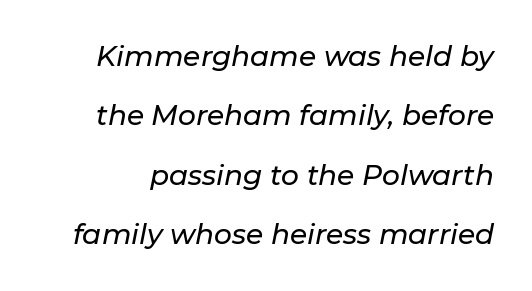
The image shows 28 px text type, italic (leaning right); set loose line spacing (2.12x), normal letter spacing, not underlined; low stroke contrast and a medium x-height.
